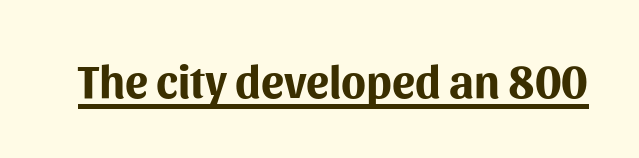
Each letter keeps its own natural width here, so spacing adapts to shape. Does the weight exceed regular? Yes, all the way to bold. The glyphs are accompanied by a horizontal stroke just below them. Note: no serifs on the glyphs. The specimen reads as upright at a glance.
